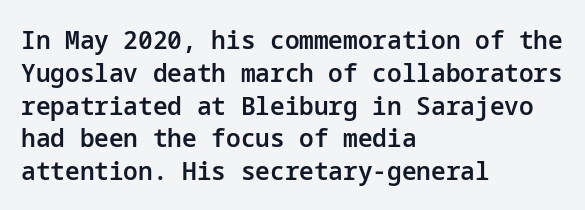
Typesetter's note: demi weight, one step under bold. Casual observation: everything's shoved over to the left. Words float on clear page, feet unadorned. The type sits square on the baseline with zero lean. Evenly set lines give the paragraph a standard silhouette. No extra tracking has been applied to these lines.
